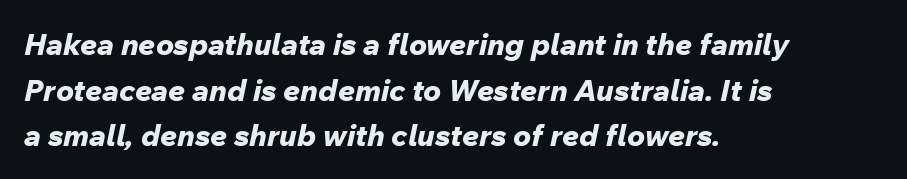
Q: Is the text bold? A: Yes.
Q: Is the text italic (slanted)? A: Yes, it leans right by about 12 degrees.
Q: Is the text underlined? A: No.
Q: How is the paragraph aligned? A: Left-aligned.
Q: Is the spacing between letters normal or unusually wide? A: Normal.
Q: Is the spacing between lines tight, normal or loose? A: Normal.
Q: Width (condensed, normal, or wide)? A: Normal.
Q: Stroke contrast? A: Low.
Q: x-height? A: Medium.
Q: Monospaced? A: No.
